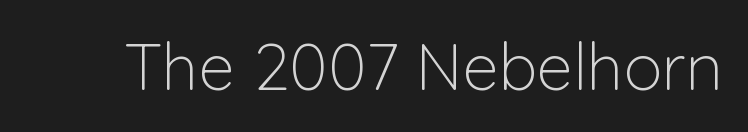
Q: Is the text bold? A: No.
Q: Is the text italic (slanted)? A: No, it is upright.
Q: Is the typeface a serif or a sans-serif typeface? A: Sans-serif.
Q: Is the text underlined? A: No.
Q: Is the spacing between letters normal or unusually wide? A: Normal.
Q: Width (condensed, normal, or wide)? A: Normal.
Q: Stroke contrast? A: Low.
Q: x-height? A: Medium.
Q: Monospaced? A: No.
